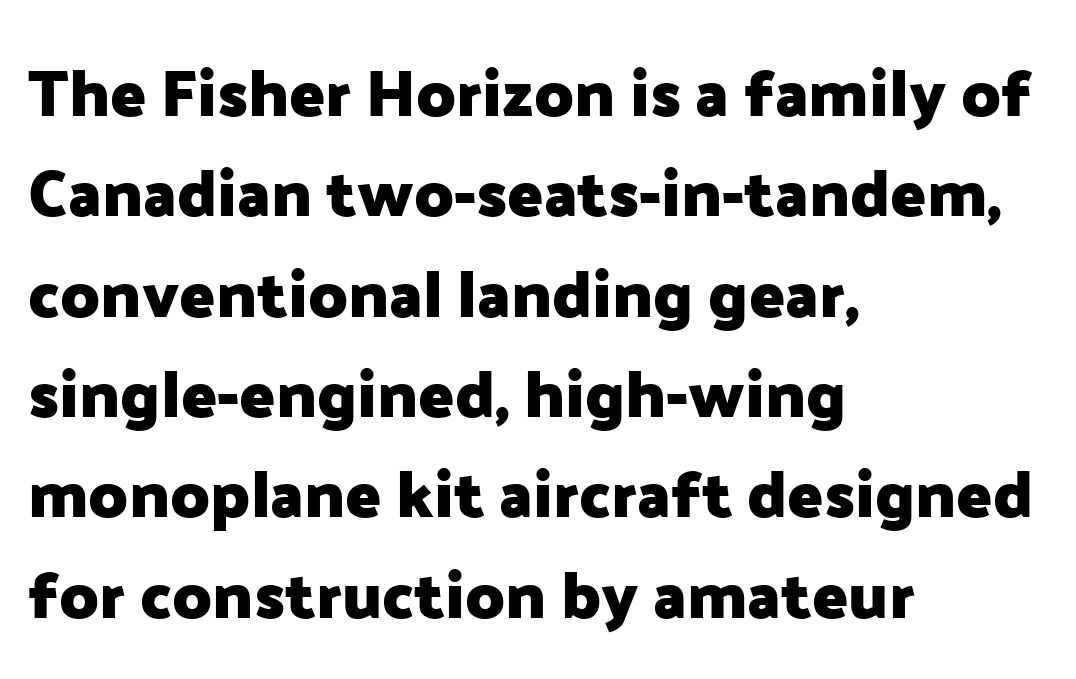
The image shows 66 px heavy sans-serif type, upright; set left-aligned, normal line spacing (1.52x), normal letter spacing, not underlined; low stroke contrast and a medium x-height.
